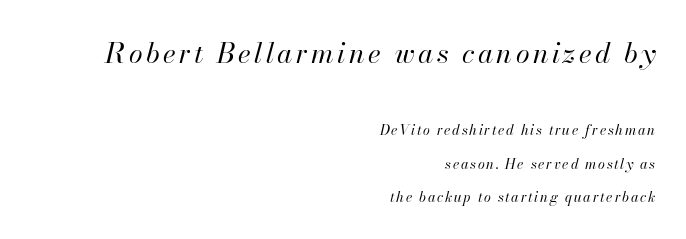
Q: Is the text bold? A: No.
Q: Is the text italic (slanted)? A: Yes, it leans right by about 13 degrees.
Q: Is the text underlined? A: No.
Q: How is the paragraph aligned? A: Right-aligned.
Q: Is the spacing between lines tight, normal or loose? A: Loose.
Q: Which block of text is set in a larger size, the first (top) or the second (bottom)? A: The first (top) one.
Q: Width (condensed, normal, or wide)? A: Normal.
Q: Stroke contrast? A: High.
Q: x-height? A: Small.
Q: Monospaced? A: No.
